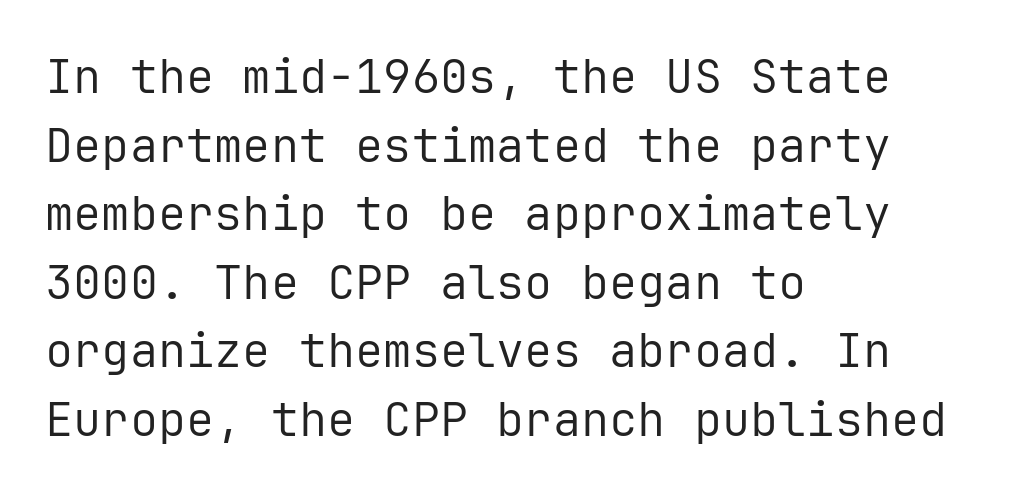
Q: Is the text bold? A: No.
Q: Is the text italic (slanted)? A: No, it is upright.
Q: Is the typeface a serif or a sans-serif typeface? A: Sans-serif.
Q: Is the text underlined? A: No.
Q: How is the paragraph aligned? A: Left-aligned.
Q: Is the spacing between letters normal or unusually wide? A: Normal.
Q: Is the spacing between lines tight, normal or loose? A: Normal.
Q: Width (condensed, normal, or wide)? A: Normal.
Q: Stroke contrast? A: Low.
Q: x-height? A: Medium.
Q: Monospaced? A: Yes.
